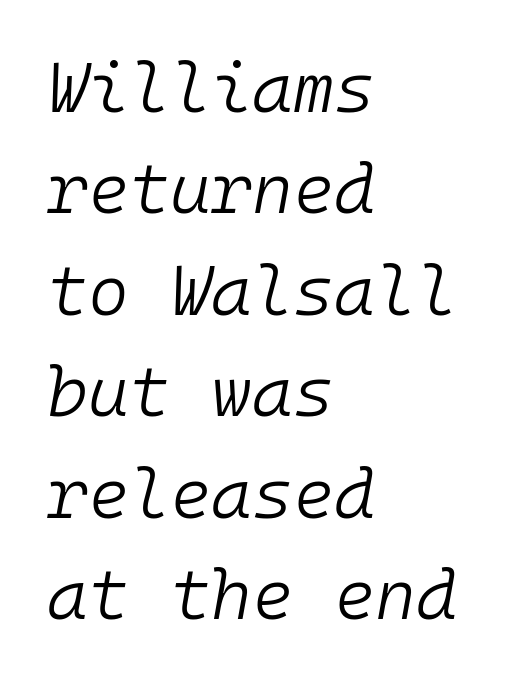
{"italic": "yes", "lean": "right", "slant_degrees": 10, "bold": "no", "weight": "light", "width": "normal", "stroke_contrast": "low", "x_height": "medium", "monospaced": "yes", "underline": "no", "align": "left", "line_spacing": "normal", "line_spacing_ratio": 1.45, "letter_spacing": "normal", "letter_spacing_em": 0.0, "glyph_px": 70}
